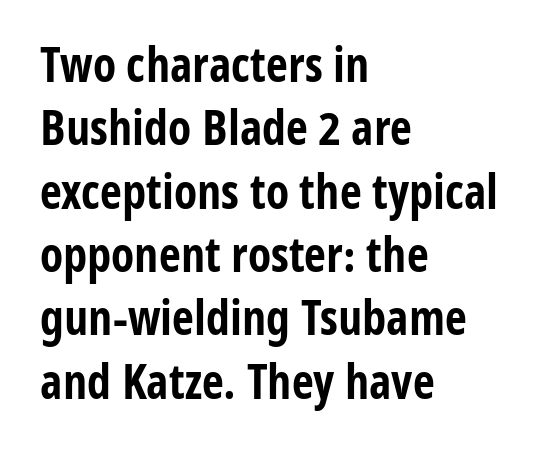
Q: Is the text bold? A: Yes.
Q: Is the text italic (slanted)? A: No, it is upright.
Q: Is the typeface a serif or a sans-serif typeface? A: Sans-serif.
Q: Is the text underlined? A: No.
Q: How is the paragraph aligned? A: Left-aligned.
Q: Is the spacing between letters normal or unusually wide? A: Normal.
Q: Is the spacing between lines tight, normal or loose? A: Normal.
Q: Width (condensed, normal, or wide)? A: Condensed.
Q: Stroke contrast? A: Low.
Q: x-height? A: Medium.
Q: Monospaced? A: No.
